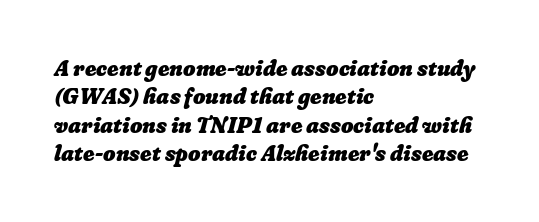
{"bold": "yes", "underline": "no", "align": "left", "line_spacing": "normal", "line_spacing_ratio": 1.29, "letter_spacing": "normal", "letter_spacing_em": 0.0, "glyph_px": 22}
